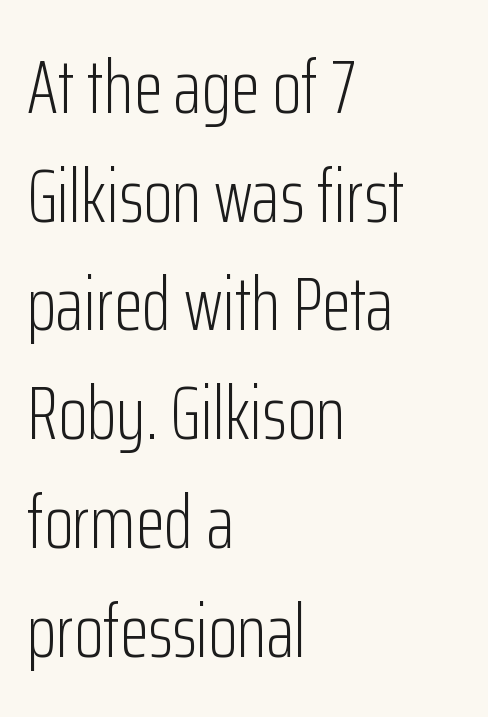
{"serif": "no", "italic": "no", "bold": "no", "weight": "light", "width": "condensed", "stroke_contrast": "low", "x_height": "medium", "monospaced": "no", "underline": "no", "align": "left", "line_spacing": "normal", "line_spacing_ratio": 1.45, "letter_spacing": "normal", "letter_spacing_em": 0.0, "glyph_px": 75}
